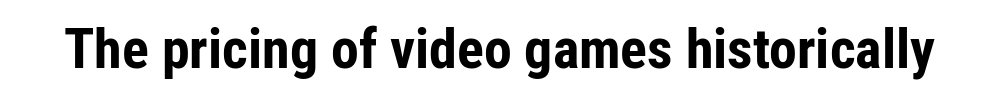
Honestly, the letter spacing is just normal — you wouldn't notice it. The space directly below the letters is spotless. Its strokes are broad and dark, the hallmark of bold type. Posture: upright roman. The characters display no serif detailing; their extremities are plain. The face used here is proportionally spaced, like ordinary book or web type.
